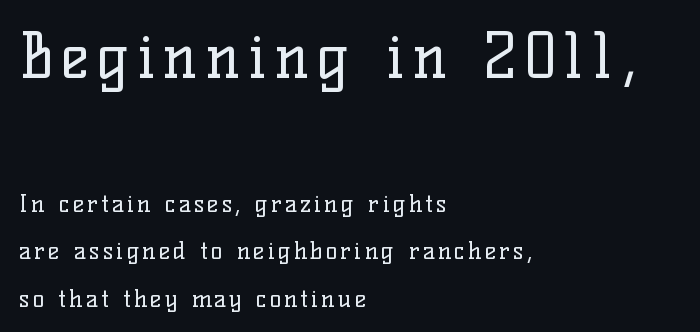
The image shows 61 px regular-weight serif type, upright; set left-aligned, loose line spacing (1.97x), not underlined; the first (top) block is 2.54x larger; low stroke contrast and a medium x-height.
